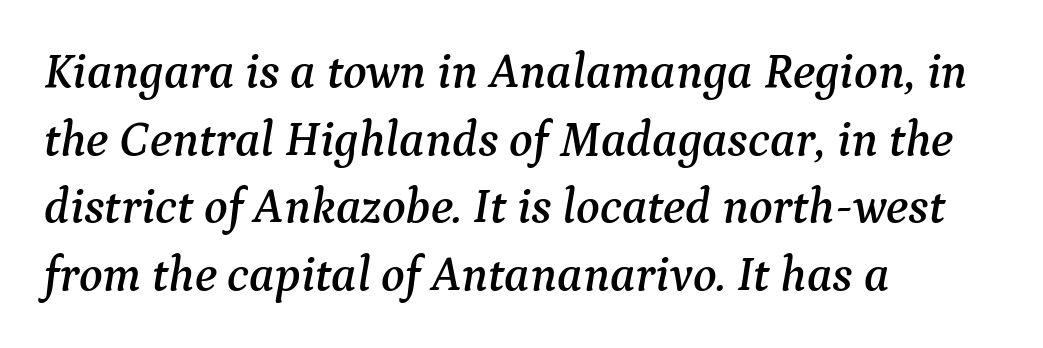
The image shows 49 px serif type, italic (leaning right); set left-aligned, normal line spacing (1.38x), normal letter spacing, not underlined; medium stroke contrast and a medium x-height.
